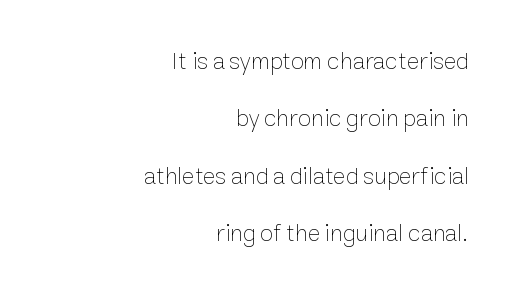
Q: Is the text bold? A: No.
Q: Is the text italic (slanted)? A: No, it is upright.
Q: Is the text underlined? A: No.
Q: How is the paragraph aligned? A: Right-aligned.
Q: Is the spacing between letters normal or unusually wide? A: Normal.
Q: Is the spacing between lines tight, normal or loose? A: Loose.
